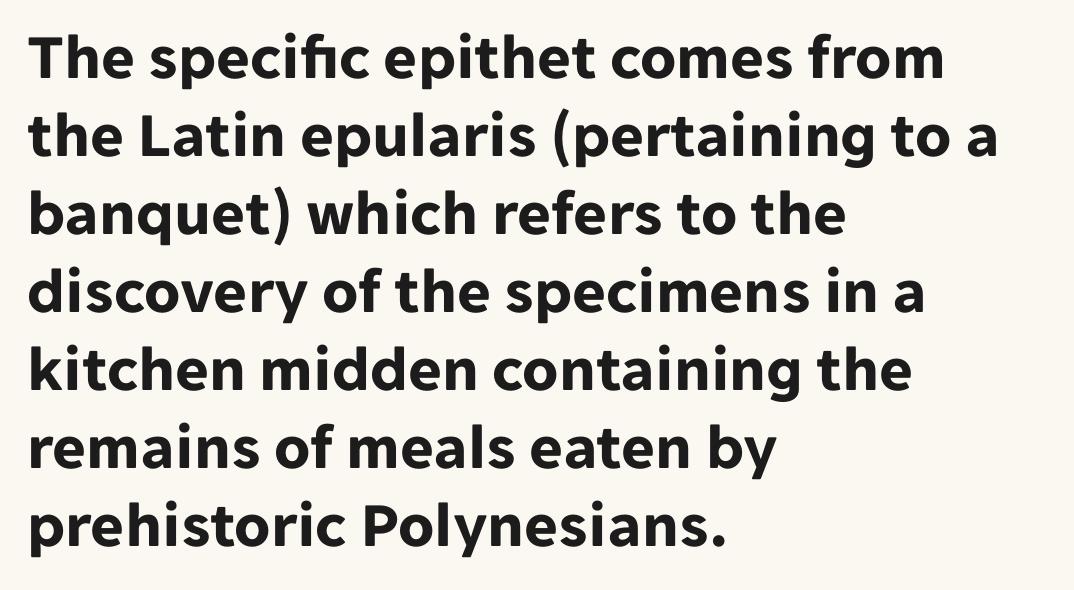
The letterforms sit shoulder to shoulder at normal distance. Strokes here are thick enough to call this a true bold. Vertical strokes here are truly vertical. Check where the strokes stop: nothing finishes them off — pure sans. Honestly, there is no underline to notice here at all. The rendering uses natural spacing where letterforms have individual widths.
